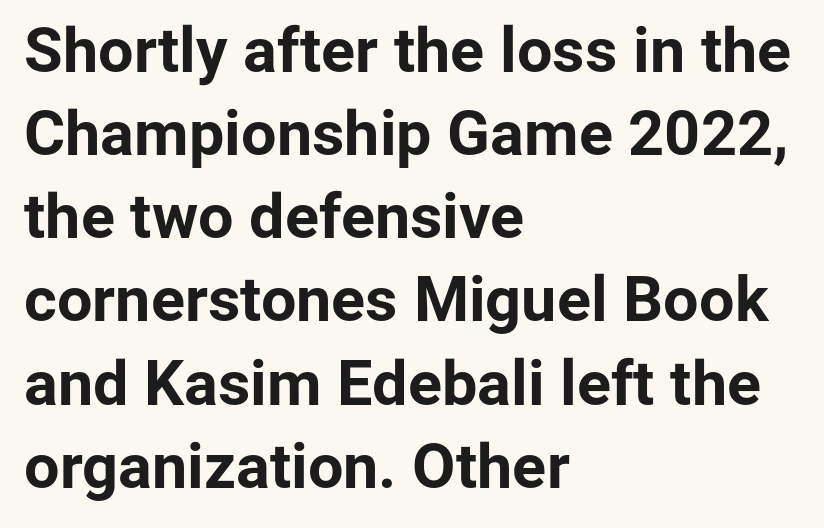
{"serif": "no", "italic": "no", "bold": "yes", "weight": "bold", "width": "normal", "stroke_contrast": "low", "x_height": "medium", "monospaced": "no", "underline": "no", "align": "left", "line_spacing": "normal", "line_spacing_ratio": 1.32, "letter_spacing": "normal", "letter_spacing_em": 0.0, "glyph_px": 63}
